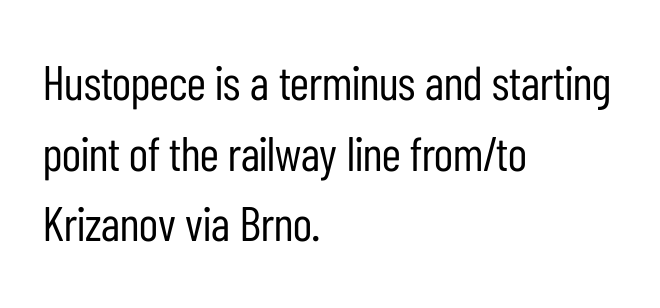
The image shows 48 px regular-weight, condensed sans-serif type, upright; set left-aligned, normal line spacing (1.47x), normal letter spacing, not underlined; low stroke contrast and a medium x-height.
